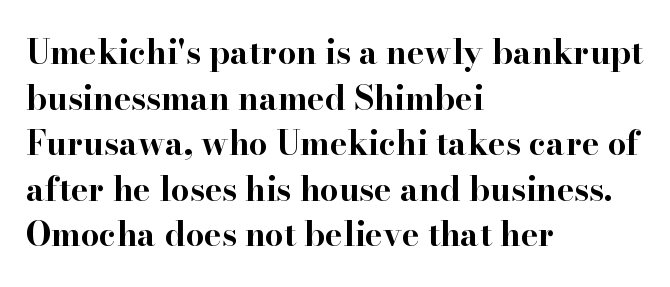
The image shows 33 px bold, wide serif type, upright; set left-aligned, normal line spacing (1.38x), normal letter spacing, not underlined; high stroke contrast and a small x-height.
